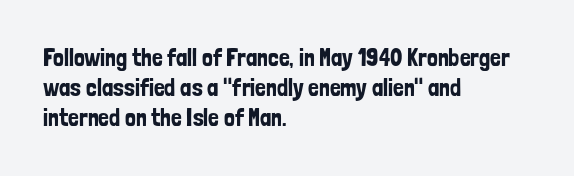
The image shows 24 px text type, upright; set left-aligned, normal line spacing (1.26x), normal letter spacing, not underlined.
